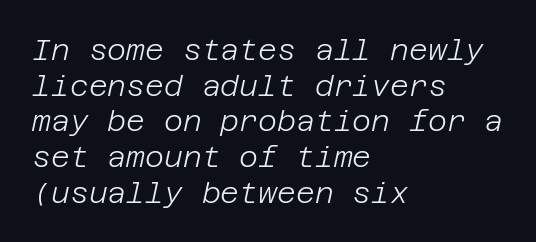
The image shows 29 px light type, italic (leaning right); set left-aligned, line spacing 1.23x, normal letter spacing, not underlined; low stroke contrast and a large x-height.
